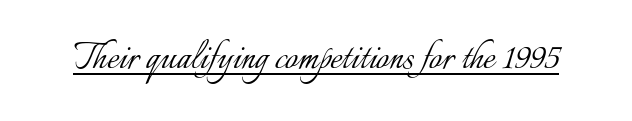
The words here are underlined. Nothing heavy about these letters — not bold at all. The letters advance in unequal steps, a hallmark of proportional type.
